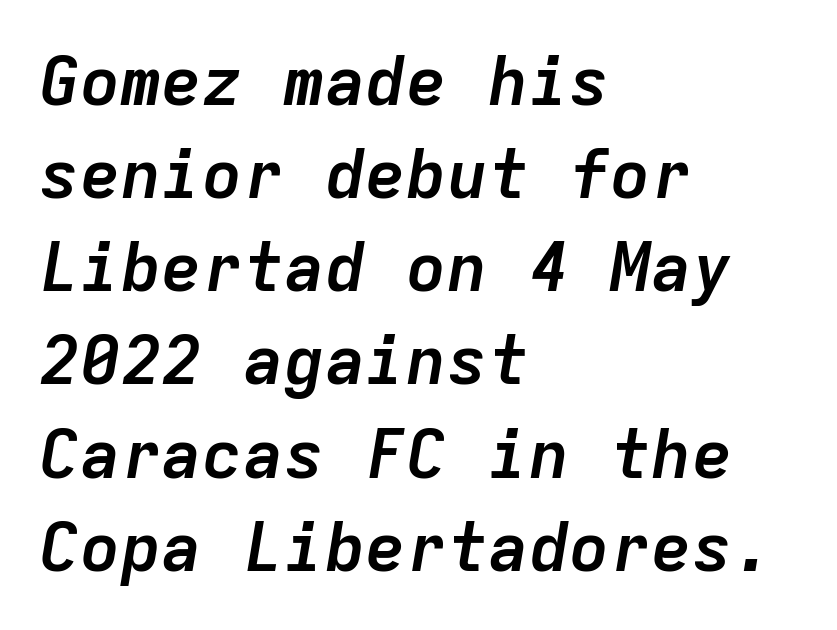
The image shows 68 px semibold type, italic (leaning right), monospaced; set left-aligned, normal line spacing (1.37x), normal letter spacing, not underlined; low stroke contrast and a medium x-height.
